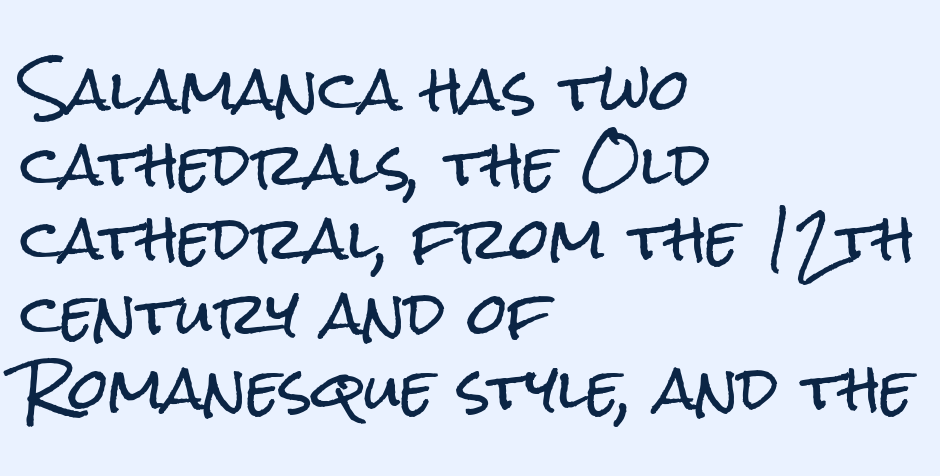
The image shows 57 px condensed sans-serif type, upright; set left-aligned, normal line spacing (1.31x), normal letter spacing, not underlined; low stroke contrast and a medium x-height.
